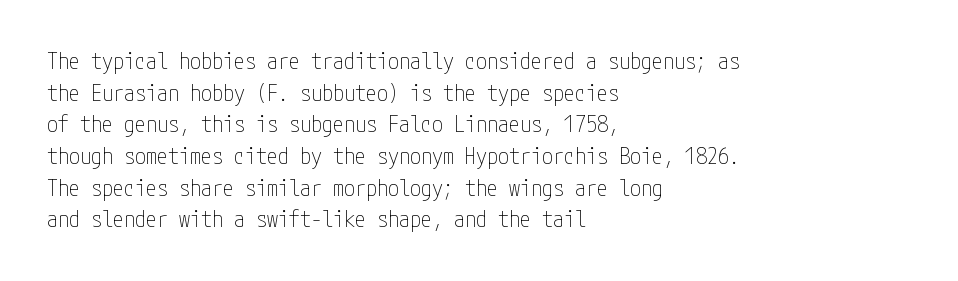
Ordinary non-slanted type is in use. Whoever set this chose a conventional vertical rhythm. Nothing unusual about the tracking: characters are spaced as the font intends. Every row of glyphs begins at an identical x-position on the left.
